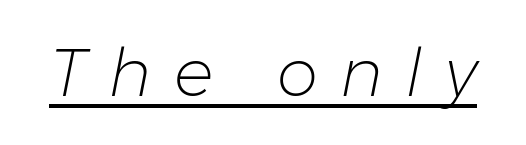
Inter-character spacing is expanded well beyond the font's built-in metrics. The rendering applies a slant to the glyphs. Underlined type. Varying glyph widths throughout — classic text-font behaviour. Is the type heavy? It reads as light-to-regular instead.
